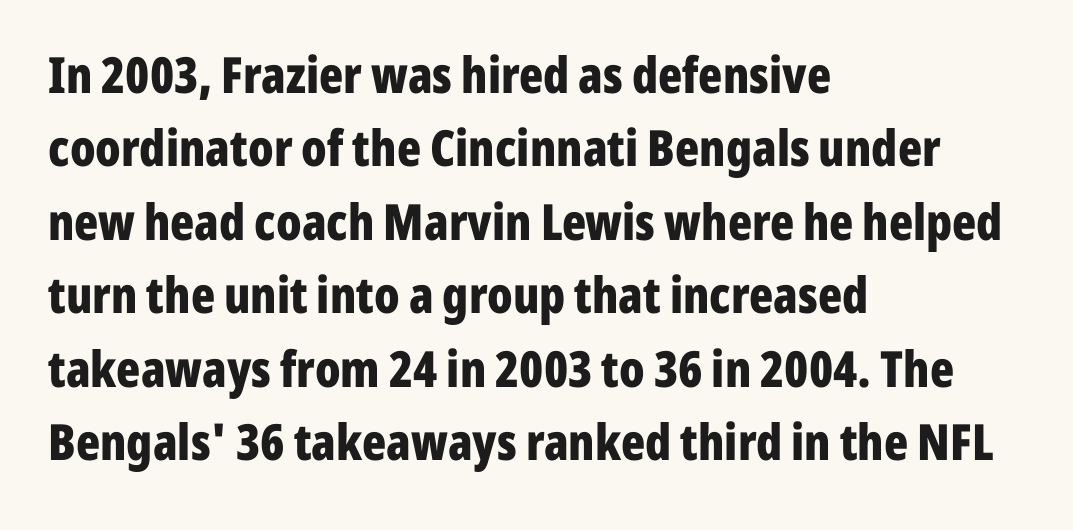
{"serif": "no", "italic": "no", "bold": "yes", "weight": "bold", "width": "condensed", "stroke_contrast": "low", "x_height": "medium", "monospaced": "no", "underline": "no", "align": "left", "line_spacing": "normal", "line_spacing_ratio": 1.47, "letter_spacing": "normal", "letter_spacing_em": 0.0, "glyph_px": 50}
